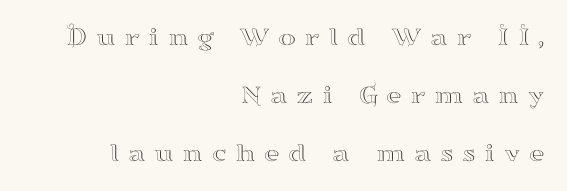
{"italic": "no", "underline": "no", "align": "right", "line_spacing": "loose", "line_spacing_ratio": 2.15, "letter_spacing": "wide", "letter_spacing_em": 0.31, "glyph_px": 27}
